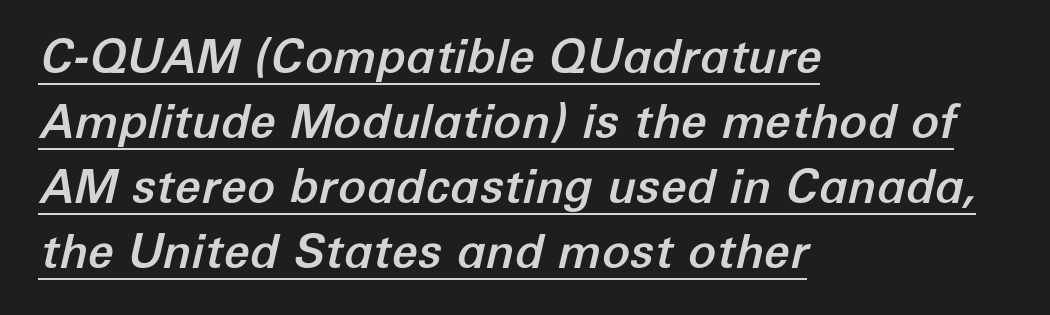
Q: Is the text italic (slanted)? A: Yes, it leans right by about 12 degrees.
Q: Is the text underlined? A: Yes.
Q: How is the paragraph aligned? A: Left-aligned.
Q: Is the spacing between letters normal or unusually wide? A: Normal.
Q: Is the spacing between lines tight, normal or loose? A: Normal.
Q: Width (condensed, normal, or wide)? A: Normal.
Q: Stroke contrast? A: Low.
Q: x-height? A: Medium.
Q: Monospaced? A: No.
